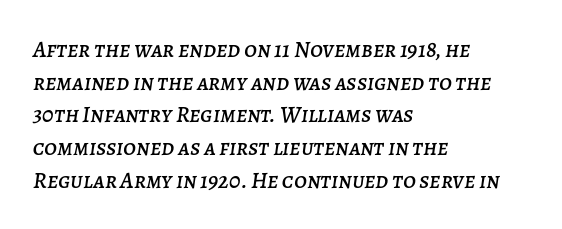
Q: Is the text italic (slanted)? A: Yes, it leans right by about 7 degrees.
Q: Is the text underlined? A: No.
Q: How is the paragraph aligned? A: Left-aligned.
Q: Is the spacing between letters normal or unusually wide? A: Normal.
Q: Is the spacing between lines tight, normal or loose? A: Normal.
